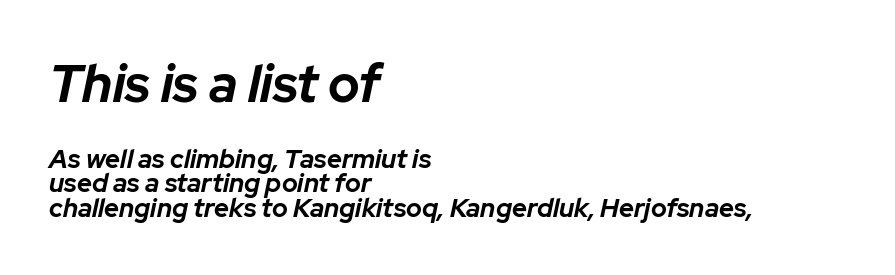
{"italic": "yes", "lean": "right", "slant_degrees": 12, "bold": "yes", "weight": "bold", "width": "normal", "stroke_contrast": "low", "x_height": "medium", "monospaced": "no", "underline": "no", "align": "left", "line_spacing": "tight", "line_spacing_ratio": 0.96, "letter_spacing": "normal", "letter_spacing_em": 0.0, "larger_block": "first", "size_ratio": 2.0, "glyph_px": 52}
